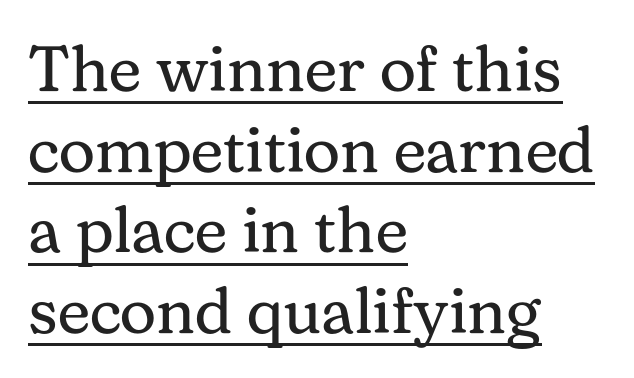
The image shows 64 px regular-weight serif type, upright; set left-aligned, normal line spacing (1.26x), normal letter spacing, underlined; medium stroke contrast and a medium x-height.
